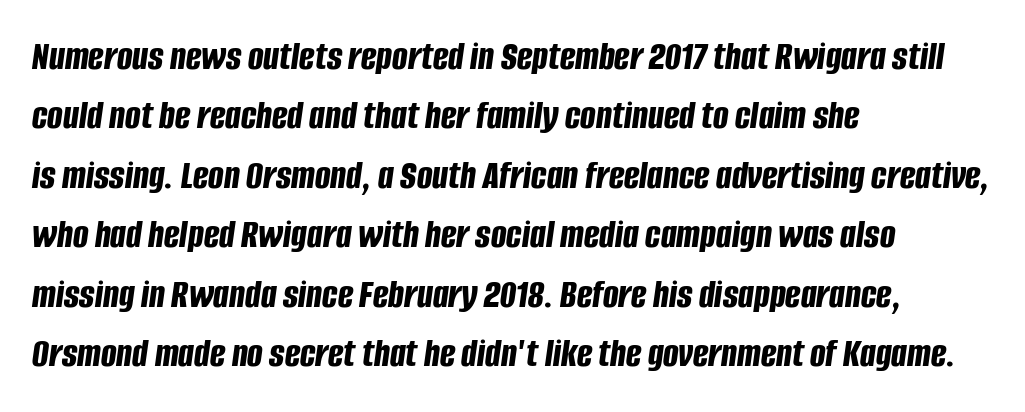
{"italic": "yes", "lean": "right", "slant_degrees": 8, "bold": "yes", "weight": "bold", "width": "condensed", "stroke_contrast": "low", "x_height": "large", "monospaced": "no", "underline": "no", "align": "left", "line_spacing": "normal", "line_spacing_ratio": 1.45, "letter_spacing": "normal", "letter_spacing_em": 0.0, "glyph_px": 41}
